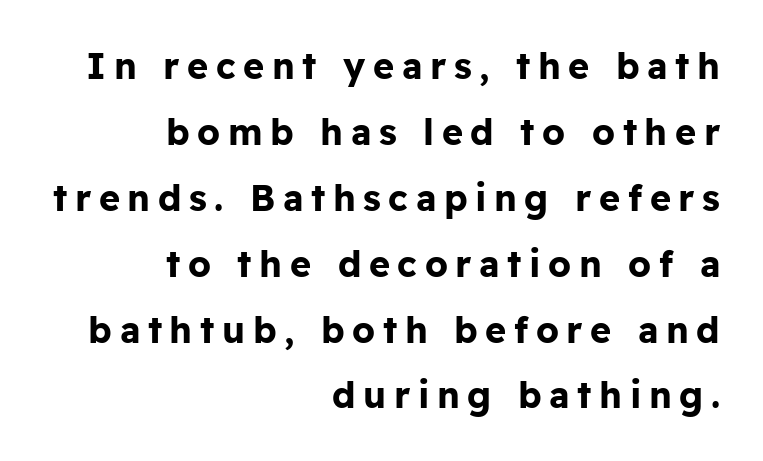
{"serif": "no", "italic": "no", "bold": "yes", "weight": "bold", "width": "normal", "stroke_contrast": "low", "x_height": "medium", "monospaced": "no", "underline": "no", "align": "right", "line_spacing_ratio": 1.83, "letter_spacing": "wide", "letter_spacing_em": 0.21, "glyph_px": 36}
